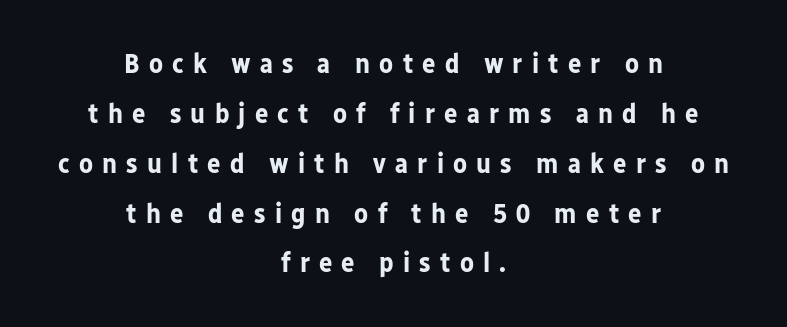
These lines stack symmetrically, like a column narrowing and widening about its center. In terms of weight, the rendering is a true, heavy bold. Each letter keeps its own natural width here, so spacing adapts to shape. Characters follow at a spacing far wider than the type designer built in.
